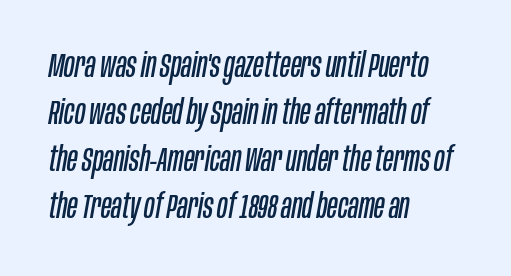
Quick note: underline off. Reading down the block, your eye returns to a fixed left position each line. The passage shown is not bold in any degree. Tracking value appears to be zero — textbook default spacing. Leading: standard.
